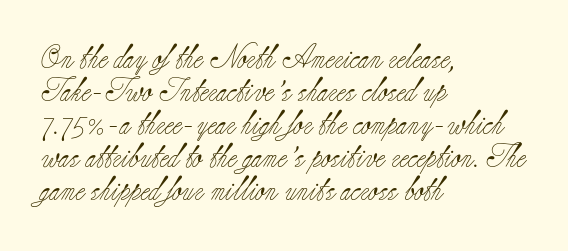
Q: Is the text bold? A: No.
Q: Is the text italic (slanted)? A: Yes.
Q: Is the text underlined? A: No.
Q: How is the paragraph aligned? A: Left-aligned.
Q: Is the spacing between letters normal or unusually wide? A: Normal.
Q: Is the spacing between lines tight, normal or loose? A: Normal.
